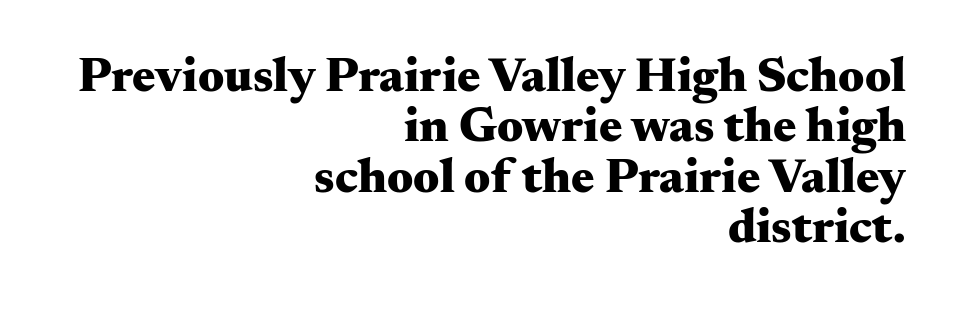
The image shows 49 px heavy, wide serif type, upright; set right-aligned, tight line spacing (1.03x), normal letter spacing, not underlined; medium stroke contrast and a small x-height.
